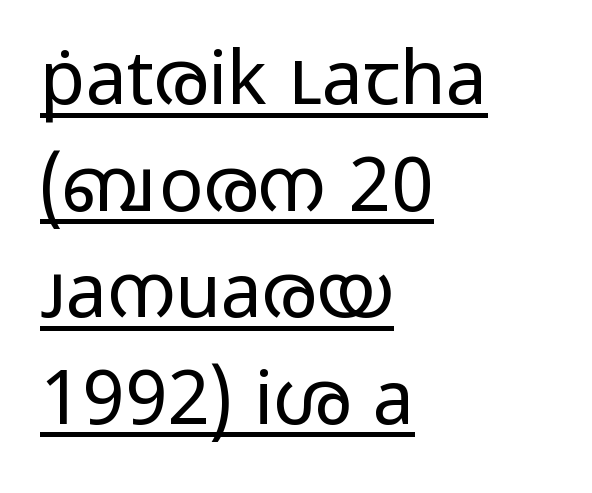
Q: Is the text bold? A: No.
Q: Is the text italic (slanted)? A: No, it is upright.
Q: Is the typeface a serif or a sans-serif typeface? A: Sans-serif.
Q: Is the text underlined? A: Yes.
Q: How is the paragraph aligned? A: Left-aligned.
Q: Is the spacing between letters normal or unusually wide? A: Normal.
Q: Is the spacing between lines tight, normal or loose? A: Normal.
Q: Width (condensed, normal, or wide)? A: Wide.
Q: Stroke contrast? A: Low.
Q: x-height? A: Medium.
Q: Monospaced? A: No.
